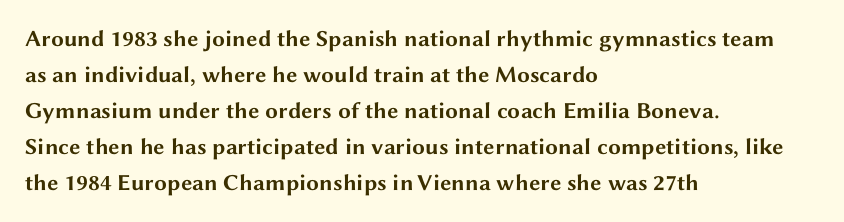
Q: Is the text bold? A: Yes.
Q: Is the text italic (slanted)? A: No, it is upright.
Q: Is the text underlined? A: No.
Q: How is the paragraph aligned? A: Left-aligned.
Q: Is the spacing between letters normal or unusually wide? A: Normal.
Q: Is the spacing between lines tight, normal or loose? A: Normal.
